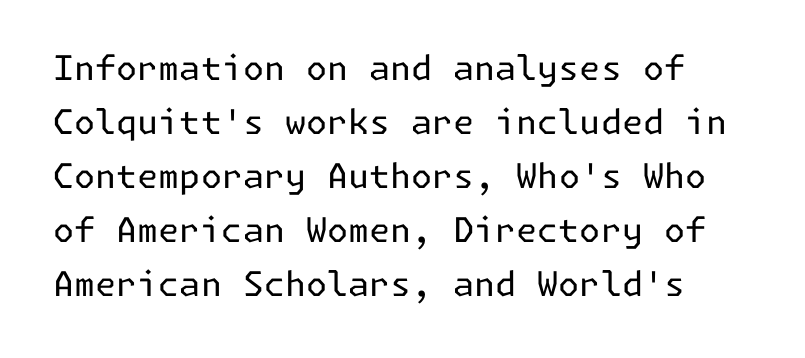
{"serif": "no", "italic": "no", "bold": "no", "weight": "regular", "width": "normal", "stroke_contrast": "low", "x_height": "medium", "underline": "no", "line_spacing": "normal", "line_spacing_ratio": 1.59, "letter_spacing": "normal", "letter_spacing_em": 0.0, "glyph_px": 34}
